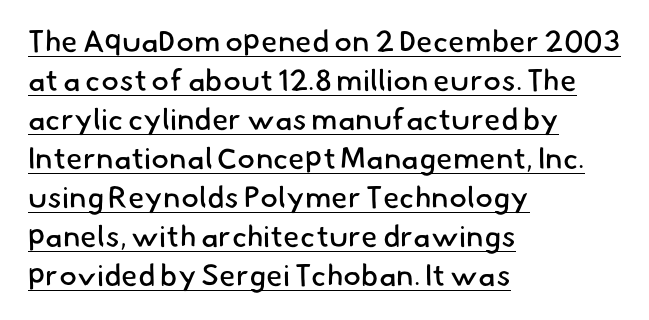
The gaps between neighbouring characters are ordinary and unremarkable. The paragraph shown leans on its left margin. The leading is moderate, giving the passage an even texture. Varying glyph widths throughout — classic text-font behaviour. Observe the absence of serifs on each vertical stroke in this sample.
